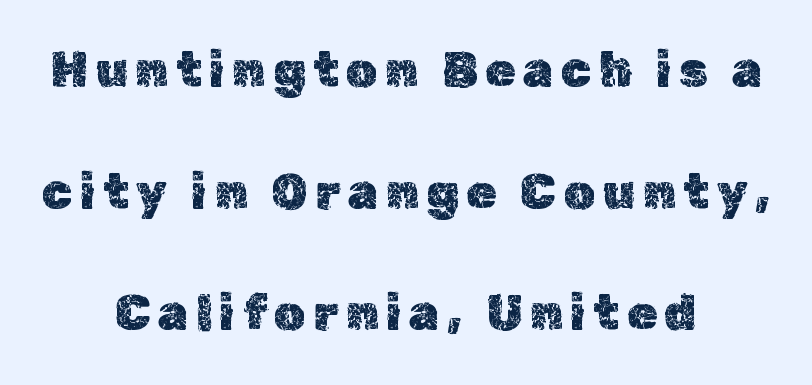
You could not count columns in this text — the font is proportionally spaced. The lettering holds an erect, upright posture throughout. Alignment: centered. Only glyphs here, with clear space below each row.
